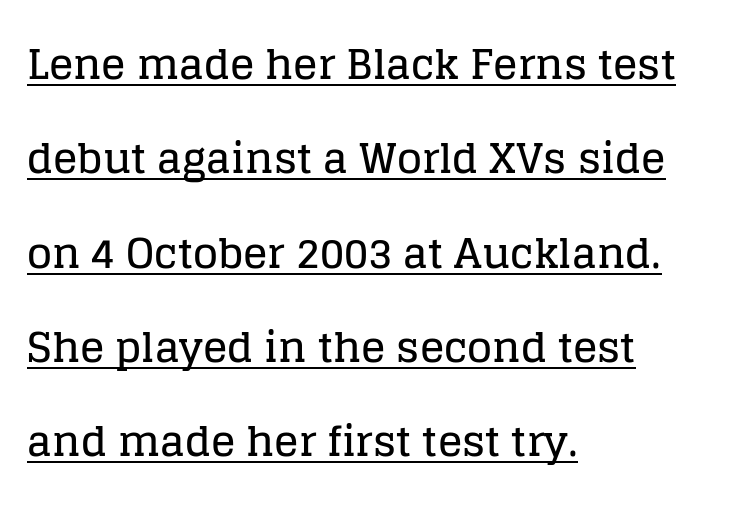
The image shows 41 px serif type, upright; set left-aligned, loose line spacing (2.3x), normal letter spacing, underlined; low stroke contrast and a large x-height.
